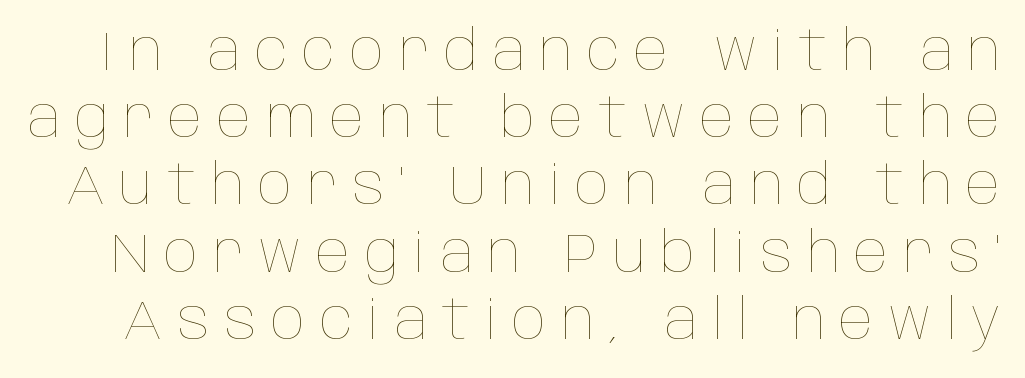
Q: Is the text bold? A: No.
Q: Is the text italic (slanted)? A: No, it is upright.
Q: Is the text underlined? A: No.
Q: Is the spacing between letters normal or unusually wide? A: Unusually wide.
Q: Width (condensed, normal, or wide)? A: Condensed.
Q: Stroke contrast? A: Low.
Q: x-height? A: Large.
Q: Monospaced? A: No.
